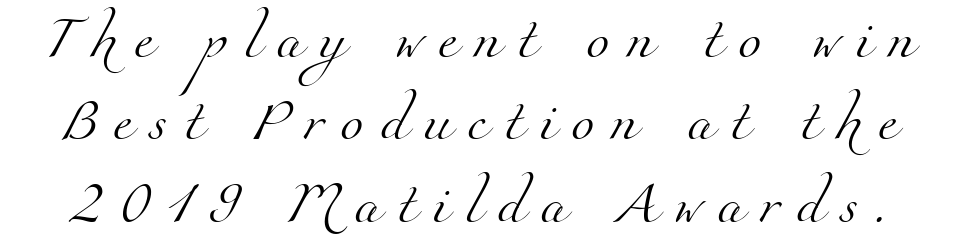
{"serif": "yes", "bold": "no", "weight": "light", "width": "normal", "stroke_contrast": "medium", "x_height": "small", "monospaced": "no", "underline": "no", "line_spacing": "loose", "line_spacing_ratio": 1.96, "letter_spacing": "wide", "letter_spacing_em": 0.39, "glyph_px": 42}
